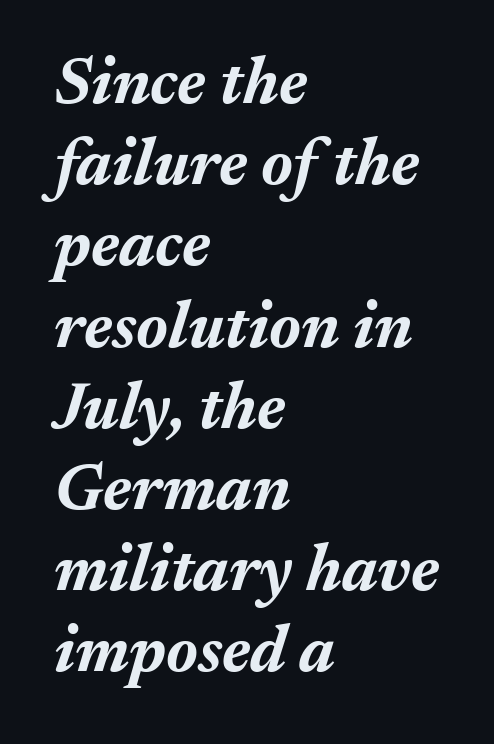
Notice how the stems are inclined rather than vertical — that's the hallmark of italics. Notice how thick the strokes are: this is what a full bold looks like. No extra tracking has been applied to these lines. Looks like regular typesetting: each glyph gets only the width it needs. This rendering features lettering with no underline. Visually the block forms a straight wall on the left and a jagged coastline on the right.
